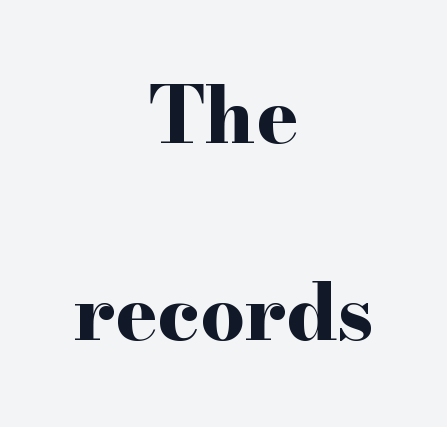
The words here are not underlined. The block of text is sparse from top to bottom, with ample space between rows. Leftover space on each line is divided equally before and after the words. The typesetting leans heavy: a genuine bold. Character widths vary here, with narrow letters taking less room than wide ones. Regarding serifs, this sample has them.
